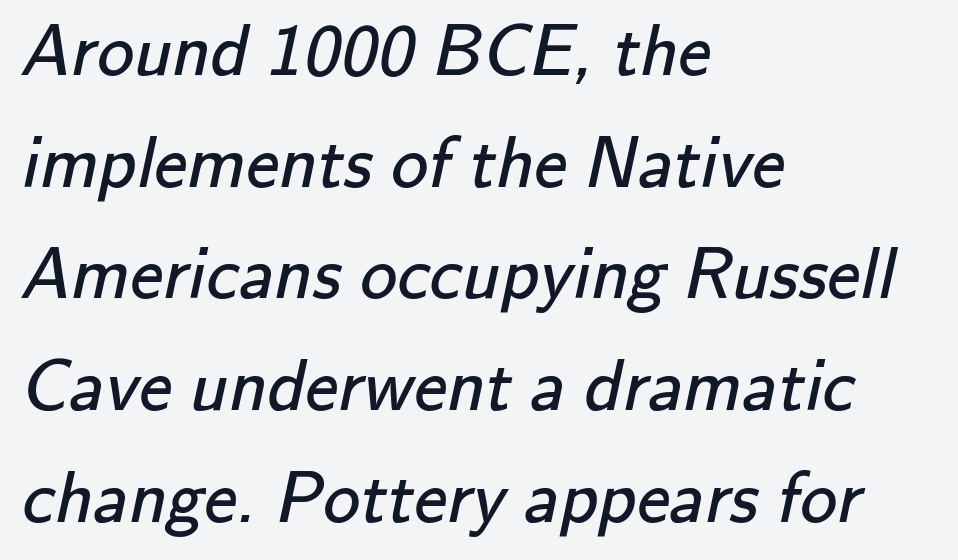
The image shows 74 px regular-weight sans-serif type; set left-aligned, normal line spacing (1.51x), normal letter spacing, not underlined; low stroke contrast and a small x-height.
